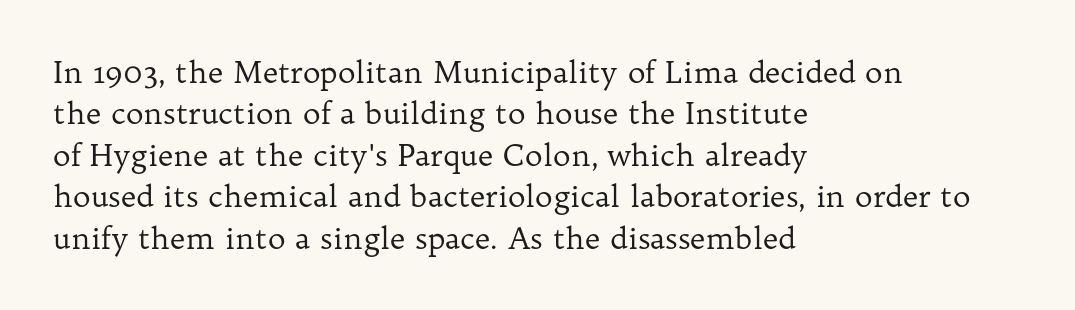
{"serif": "yes", "italic": "no", "bold": "no", "weight": "regular", "width": "normal", "stroke_contrast": "low", "x_height": "medium", "monospaced": "no", "underline": "no", "align": "left", "line_spacing": "normal", "line_spacing_ratio": 1.38, "letter_spacing": "normal", "letter_spacing_em": 0.0, "glyph_px": 30}
